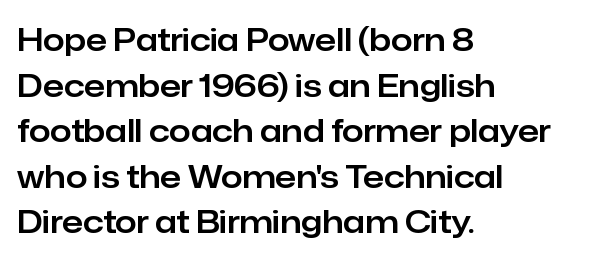
The image shows 31 px sans-serif type, upright; set left-aligned, normal line spacing (1.47x), normal letter spacing, not underlined; low stroke contrast and a medium x-height.
